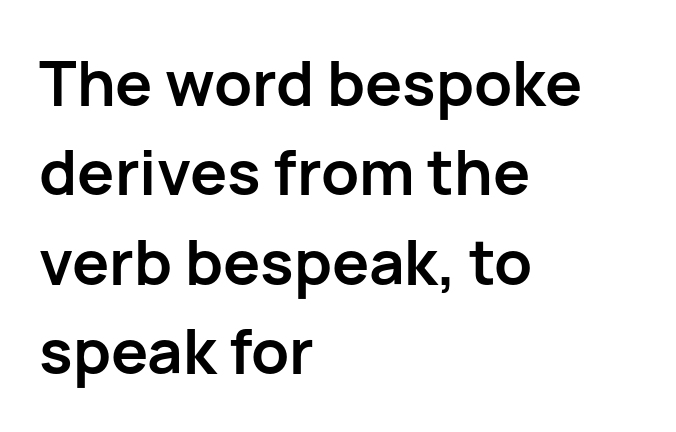
The passage shown stacks its lines at a standard gap. Is the letter spacing exaggerated? No — it looks like the ordinary default. Students, this is bold: see how much ink each stroke carries. In terms of letterform style, serifs are entirely absent.
